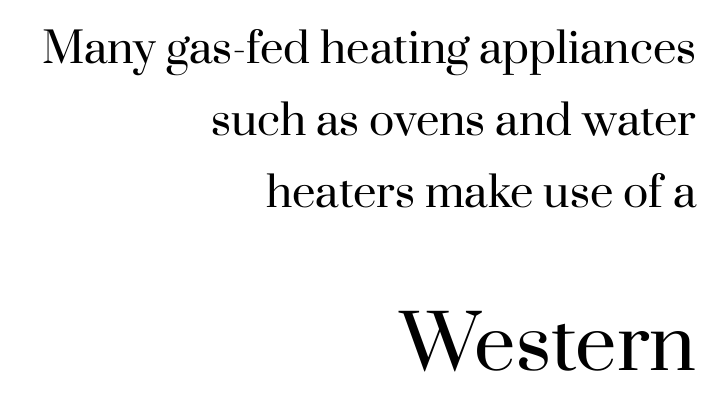
{"serif": "yes", "italic": "no", "bold": "no", "weight": "regular", "width": "normal", "stroke_contrast": "high", "x_height": "small", "monospaced": "no", "underline": "no", "align": "right", "line_spacing_ratio": 1.71, "letter_spacing": "normal", "letter_spacing_em": 0.0, "larger_block": "second", "size_ratio": 1.76, "glyph_px": 74}
